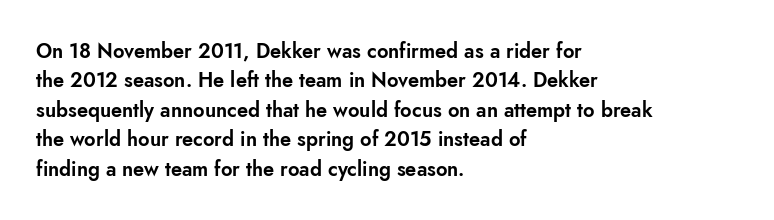
The image shows 20 px text type, upright; set left-aligned, normal line spacing (1.47x), normal letter spacing, not underlined.
